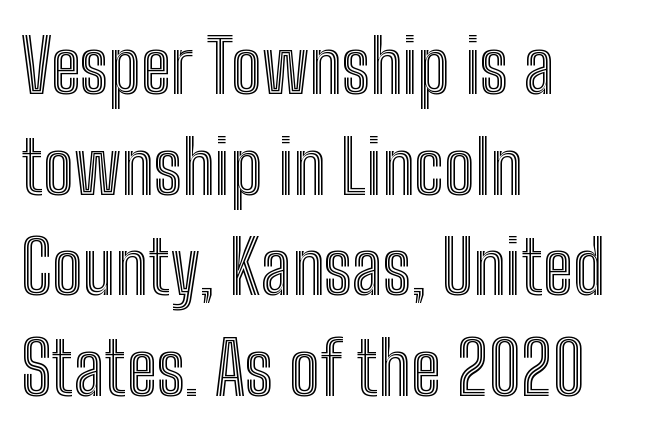
Q: Is the text italic (slanted)? A: No, it is upright.
Q: Is the text underlined? A: No.
Q: How is the paragraph aligned? A: Left-aligned.
Q: Is the spacing between letters normal or unusually wide? A: Normal.
Q: Is the spacing between lines tight, normal or loose? A: Normal.
Q: Width (condensed, normal, or wide)? A: Condensed.
Q: x-height? A: Medium.
Q: Monospaced? A: No.
